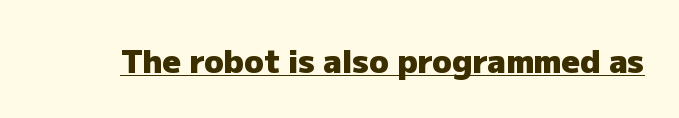
{"serif": "no", "italic": "no", "bold": "yes", "weight": "heavy", "width": "normal", "stroke_contrast": "low", "x_height": "medium", "monospaced": "no", "underline": "yes", "letter_spacing": "normal", "letter_spacing_em": 0.0, "glyph_px": 32}
